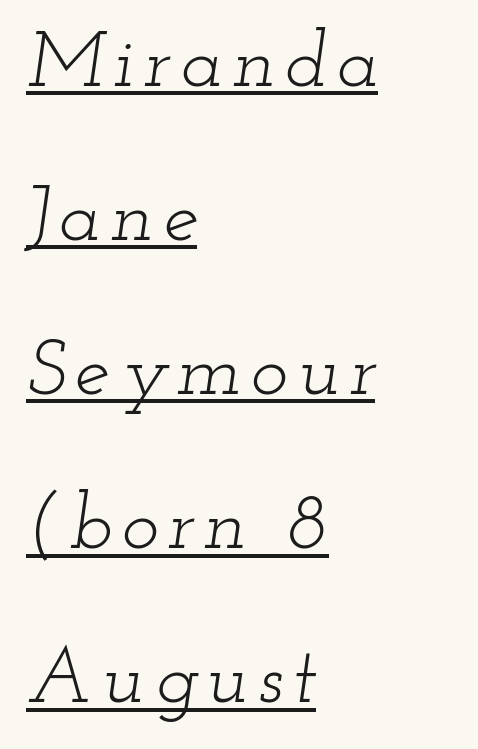
The image shows 79 px light, wide serif type, italic (leaning right); set left-aligned, loose line spacing (1.95x), underlined; low stroke contrast and a small x-height.
